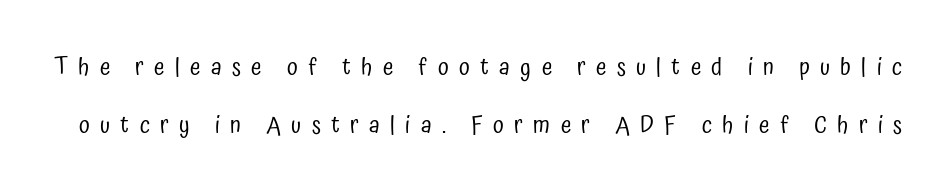
Q: Is the text bold? A: No.
Q: Is the text italic (slanted)? A: No, it is upright.
Q: Is the text underlined? A: No.
Q: Is the spacing between letters normal or unusually wide? A: Unusually wide.
Q: Is the spacing between lines tight, normal or loose? A: Loose.
